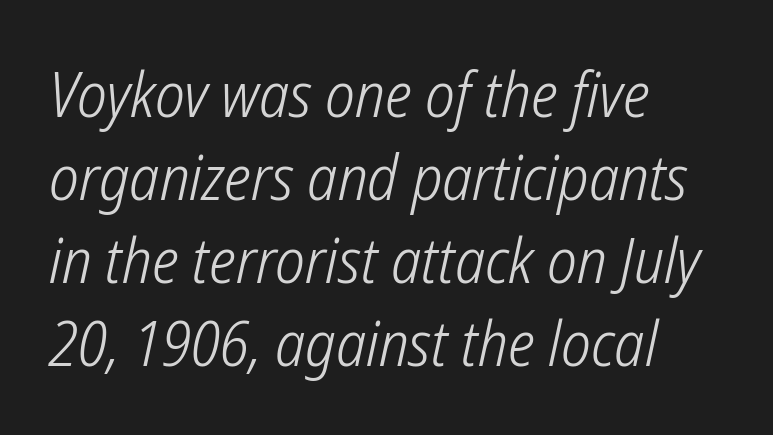
{"serif": "no", "bold": "no", "weight": "light", "width": "condensed", "stroke_contrast": "low", "x_height": "medium", "monospaced": "no", "underline": "no", "align": "left", "line_spacing": "normal", "line_spacing_ratio": 1.32, "letter_spacing": "normal", "letter_spacing_em": 0.0, "glyph_px": 63}
